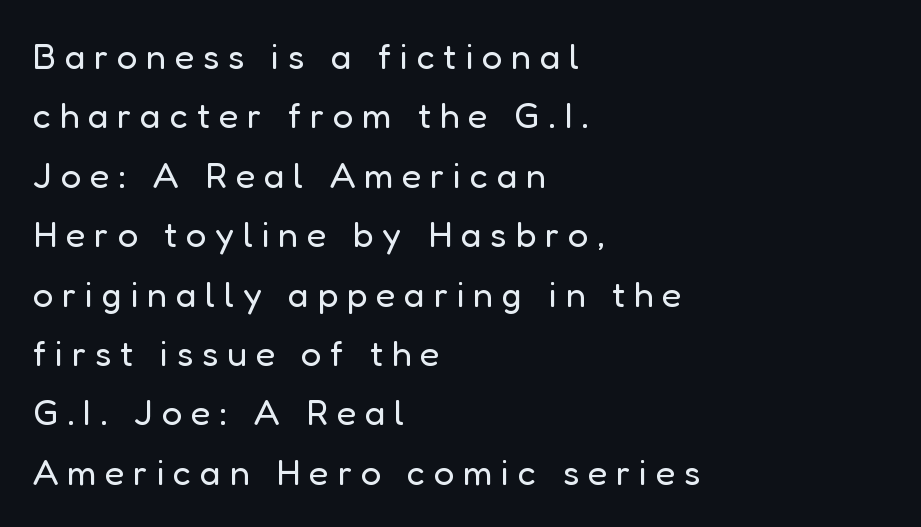
The face used here is proportionally spaced, like ordinary book or web type. Words float on clear page, feet unadorned. Each stroke keeps to a modest, everyday thickness or less. A student would call this left alignment; a typographer would say flush left, rag right. The letters stand upright; this is a roman face. This sample uses a sans-serif face.
